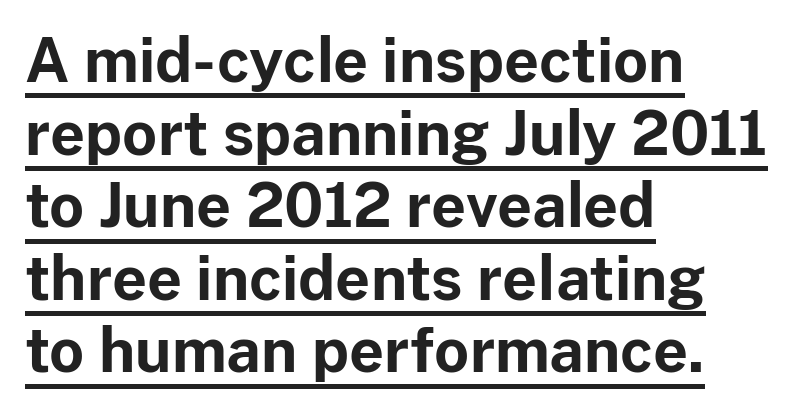
{"serif": "no", "italic": "no", "bold": "yes", "weight": "bold", "width": "normal", "stroke_contrast": "low", "x_height": "medium", "monospaced": "no", "underline": "yes", "align": "left", "line_spacing_ratio": 1.21, "letter_spacing": "normal", "letter_spacing_em": 0.0, "glyph_px": 60}
